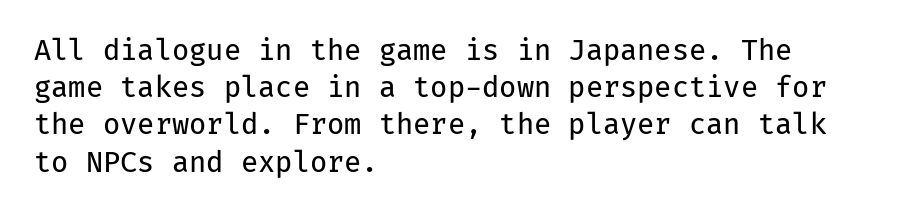
Is the letter spacing exaggerated? No — it looks like the ordinary default. A quiet, ordinary-to-light weight characterises the typeface. The letters march in equal steps, a hallmark of fixed-pitch type. Style check: upright. The string is rendered with underlining switched off.
